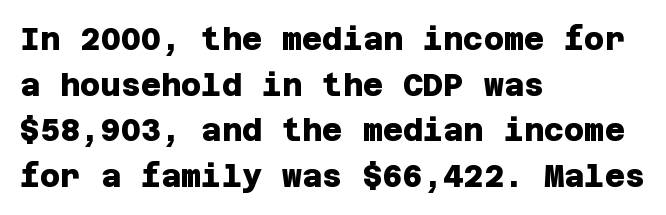
The image shows 31 px heavy sans-serif type; set left-aligned, normal line spacing (1.47x), normal letter spacing, not underlined; low stroke contrast and a large x-height.
